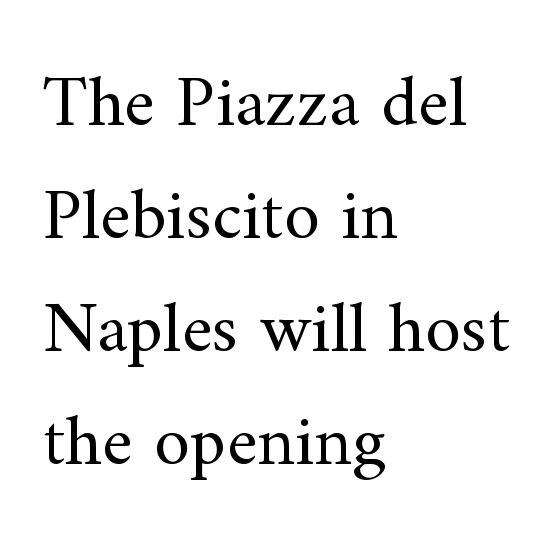
Q: Is the text bold? A: No.
Q: Is the text italic (slanted)? A: No, it is upright.
Q: Is the typeface a serif or a sans-serif typeface? A: Serif.
Q: Is the text underlined? A: No.
Q: How is the paragraph aligned? A: Left-aligned.
Q: Is the spacing between letters normal or unusually wide? A: Normal.
Q: Is the spacing between lines tight, normal or loose? A: Normal.
Q: Width (condensed, normal, or wide)? A: Normal.
Q: Stroke contrast? A: Medium.
Q: x-height? A: Small.
Q: Monospaced? A: No.
